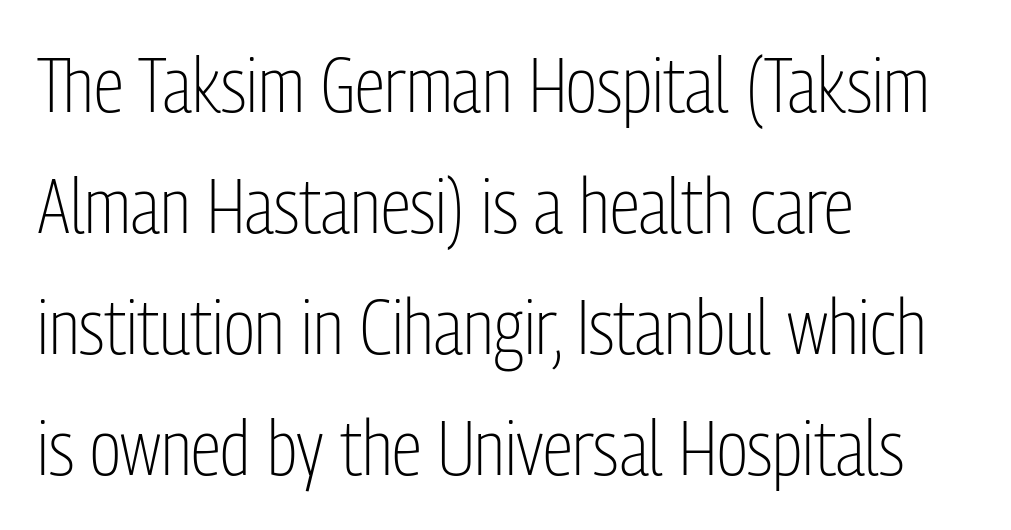
Q: Is the text bold? A: No.
Q: Is the text italic (slanted)? A: No, it is upright.
Q: Is the typeface a serif or a sans-serif typeface? A: Sans-serif.
Q: Is the text underlined? A: No.
Q: How is the paragraph aligned? A: Left-aligned.
Q: Is the spacing between letters normal or unusually wide? A: Normal.
Q: Is the spacing between lines tight, normal or loose? A: Normal.
Q: Width (condensed, normal, or wide)? A: Condensed.
Q: Stroke contrast? A: Low.
Q: x-height? A: Medium.
Q: Monospaced? A: No.
